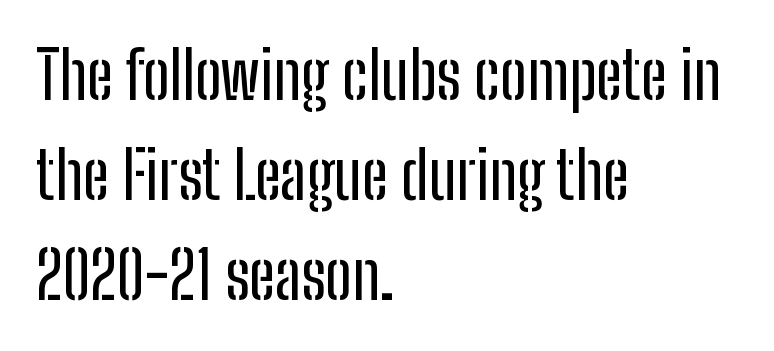
Q: Is the text italic (slanted)? A: No, it is upright.
Q: Is the typeface a serif or a sans-serif typeface? A: Sans-serif.
Q: Is the text underlined? A: No.
Q: How is the paragraph aligned? A: Left-aligned.
Q: Is the spacing between letters normal or unusually wide? A: Normal.
Q: Is the spacing between lines tight, normal or loose? A: Normal.
Q: Width (condensed, normal, or wide)? A: Condensed.
Q: Stroke contrast? A: Low.
Q: x-height? A: Medium.
Q: Monospaced? A: No.
